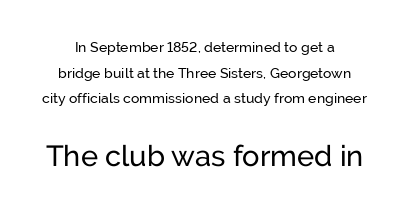
{"serif": "no", "italic": "no", "bold": "no", "weight": "regular", "width": "normal", "stroke_contrast": "low", "x_height": "medium", "monospaced": "no", "underline": "no", "line_spacing_ratio": 1.83, "letter_spacing": "normal", "letter_spacing_em": 0.0, "larger_block": "second", "size_ratio": 2.07, "glyph_px": 29}
